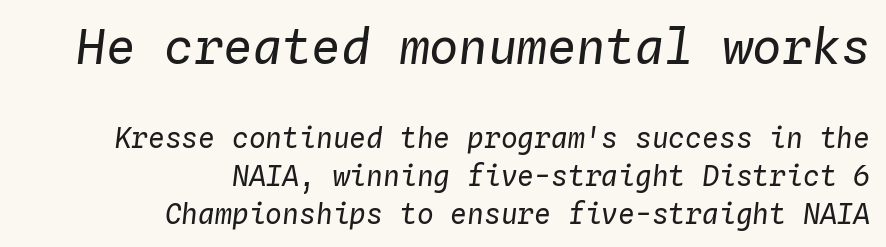
{"italic": "yes", "lean": "right", "slant_degrees": 4, "bold": "no", "weight": "regular", "width": "normal", "stroke_contrast": "low", "x_height": "medium", "monospaced": "yes", "underline": "no", "align": "right", "line_spacing": "normal", "line_spacing_ratio": 1.35, "letter_spacing": "normal", "letter_spacing_em": 0.0, "larger_block": "first", "size_ratio": 1.75, "glyph_px": 49}
